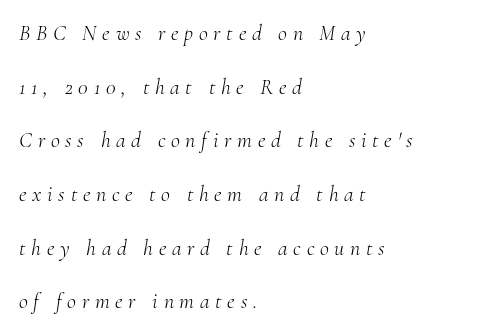
The image shows 22 px text type, italic (leaning right); set left-aligned, loose line spacing (2.44x), unusually wide letter spacing (+0.26 em), not underlined.
